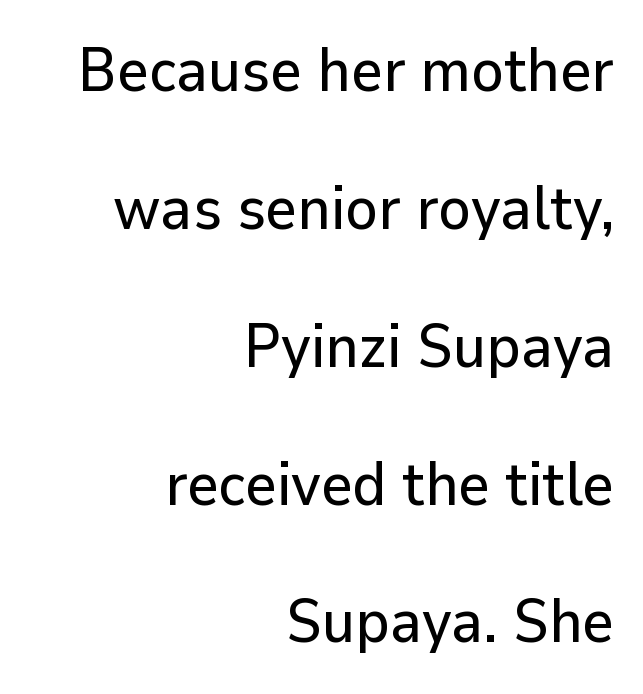
{"serif": "no", "italic": "no", "width": "normal", "stroke_contrast": "low", "x_height": "medium", "monospaced": "no", "underline": "no", "align": "right", "line_spacing": "loose", "line_spacing_ratio": 2.26, "letter_spacing": "normal", "letter_spacing_em": 0.0, "glyph_px": 61}
